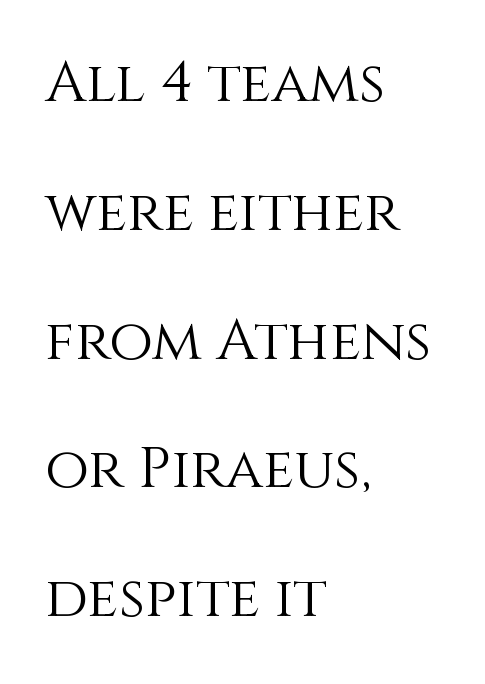
The passage shown is typed in a proportional face where columns would drift. The letterforms sit shoulder to shoulder at normal distance. This is not heavy type; no bold has been used. You could fit nearly another row in the gap between these rows. The strip under each line holds only bare page. If you drew a line through each stem, it would be perfectly vertical.
